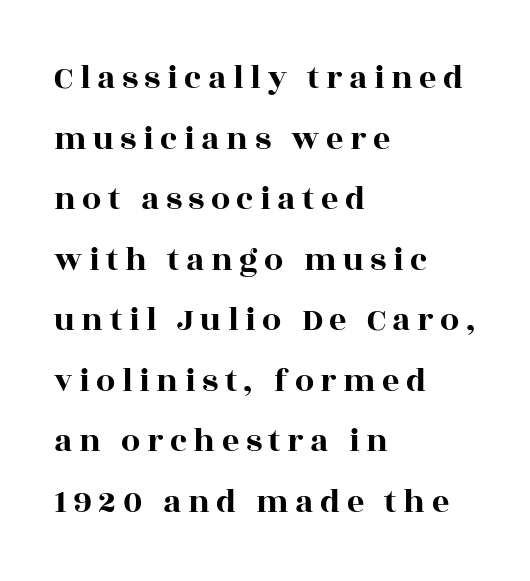
Q: Is the text italic (slanted)? A: No, it is upright.
Q: Is the typeface a serif or a sans-serif typeface? A: Serif.
Q: Is the text underlined? A: No.
Q: How is the paragraph aligned? A: Left-aligned.
Q: Width (condensed, normal, or wide)? A: Wide.
Q: x-height? A: Large.
Q: Monospaced? A: No.
